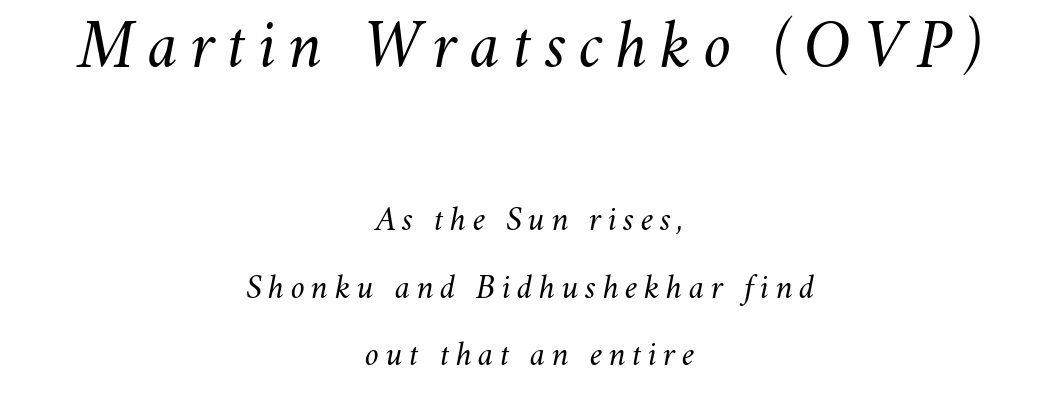
Stroke mass is kept to a normal reading level or below. The paragraph shown floats in the horizontal middle. Size hierarchy here favors the leading block over the trailing one. Rendered with sloped, italic letterforms. Varying glyph widths throughout — classic text-font behaviour.
